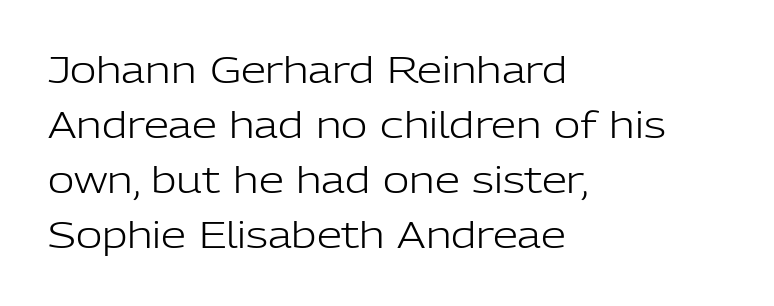
The image shows 36 px light sans-serif type, upright; set left-aligned, normal line spacing (1.53x), normal letter spacing, not underlined; low stroke contrast and a medium x-height.
